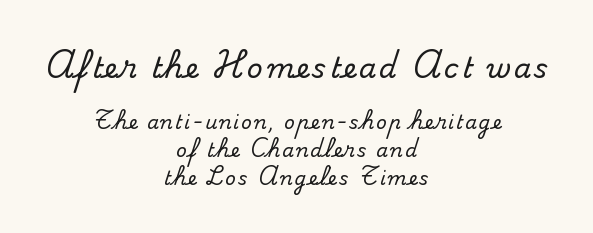
Every row of glyphs is offset so its center matches the block's center. The rendering uses natural spacing where letterforms have individual widths. Just letters on the line, the space beneath them empty.
